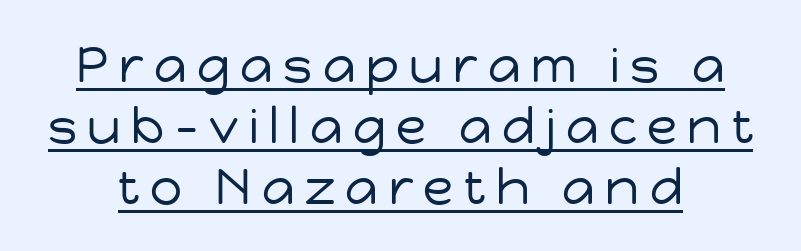
The image shows 50 px regular-weight sans-serif type, upright; set line spacing 1.22x, unusually wide letter spacing (+0.21 em), underlined; low stroke contrast and a medium x-height.
